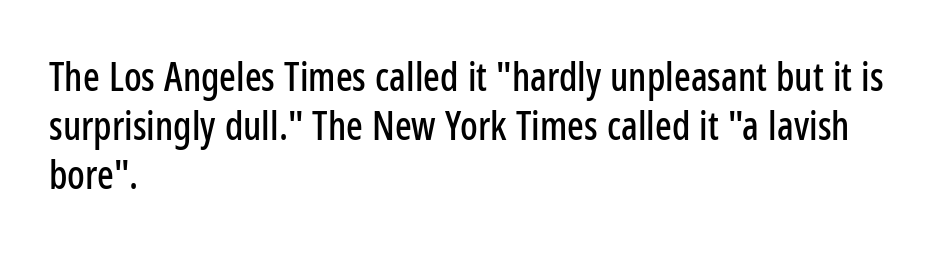
The words here are not underlined. There is no visible air inserted between adjacent glyphs. This sample is left-justified, so line endings fall wherever the words run out. Regular leading. This rendering employs a face without finishing strokes, i.e., a sans-serif. Varying glyph widths throughout — classic text-font behaviour.
